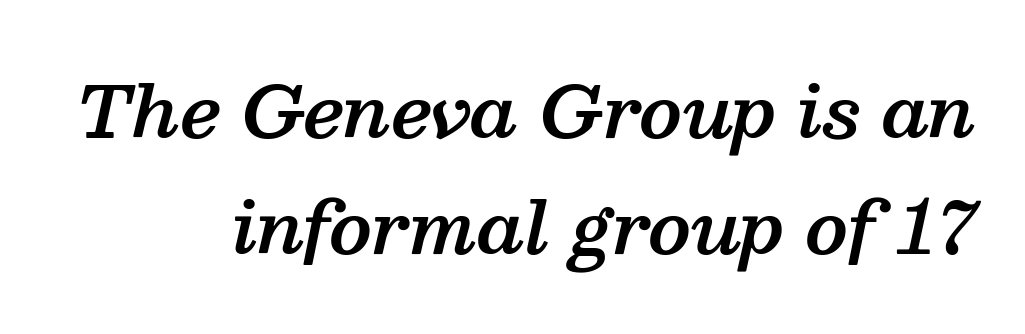
The image shows 71 px semibold serif type, italic (leaning right); set right-aligned, normal line spacing (1.63x), normal letter spacing, not underlined; medium stroke contrast and a medium x-height.
